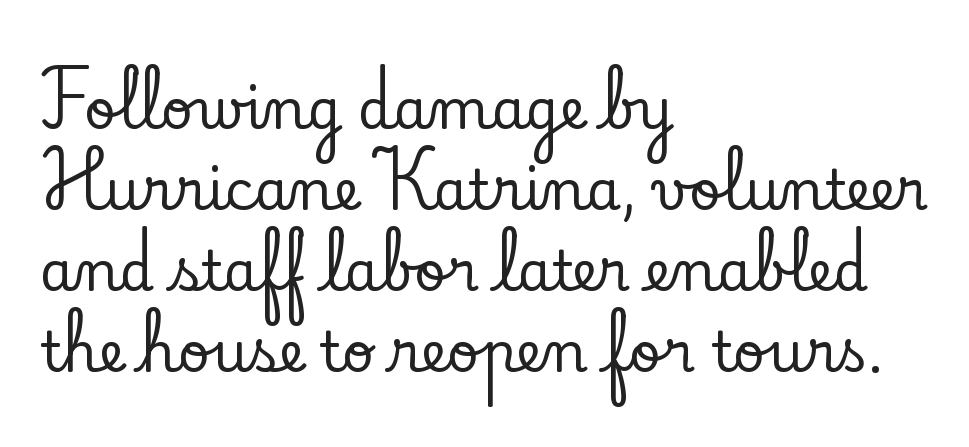
The space between consecutive lines is moderate. I'd call this a serif setting — the letters wear small feet. The lines are quadded left. The face used here is rendered with its standard letterfit. Unmarked baselines from the first word to the last.
